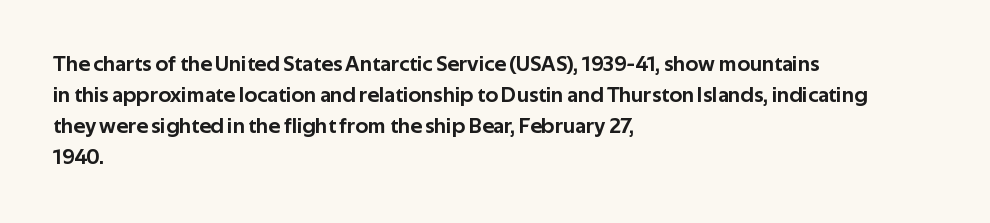
{"italic": "no", "underline": "no", "align": "left", "line_spacing": "normal", "line_spacing_ratio": 1.41, "letter_spacing": "normal", "letter_spacing_em": 0.0, "glyph_px": 22}
